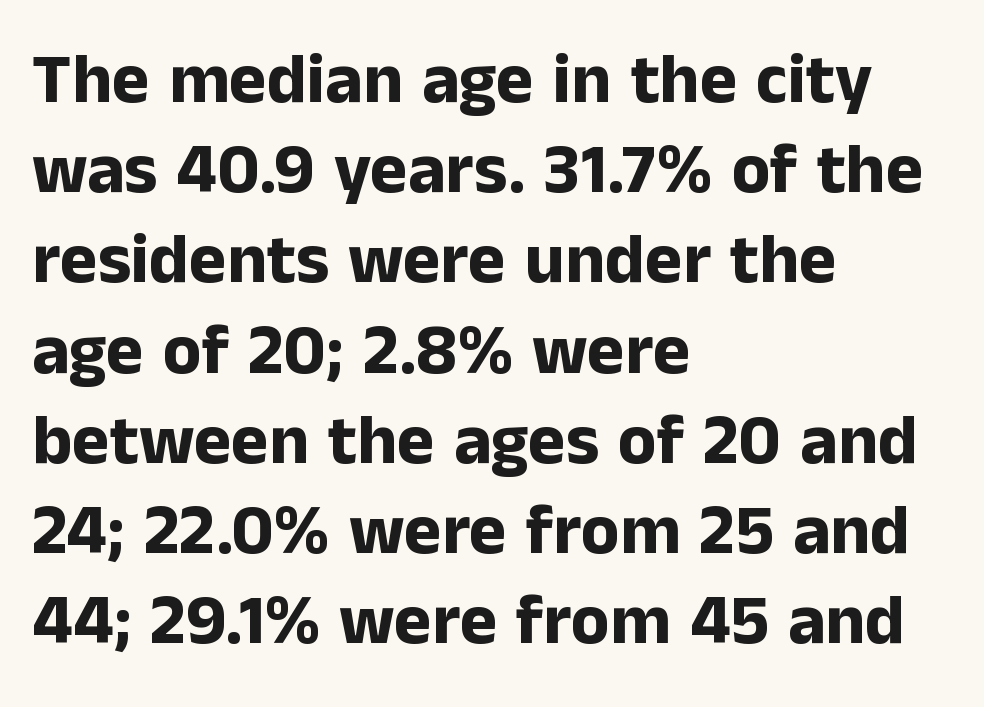
Q: Is the text bold? A: Yes.
Q: Is the text italic (slanted)? A: No, it is upright.
Q: Is the typeface a serif or a sans-serif typeface? A: Sans-serif.
Q: Is the text underlined? A: No.
Q: How is the paragraph aligned? A: Left-aligned.
Q: Is the spacing between letters normal or unusually wide? A: Normal.
Q: Is the spacing between lines tight, normal or loose? A: Normal.
Q: Width (condensed, normal, or wide)? A: Normal.
Q: Stroke contrast? A: Low.
Q: x-height? A: Medium.
Q: Monospaced? A: No.
